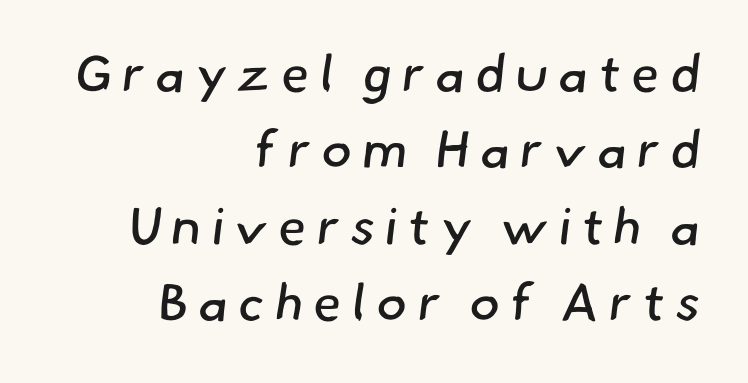
The image shows 52 px regular-weight sans-serif type; set right-aligned, normal line spacing (1.47x), not underlined; low stroke contrast and a small x-height.
